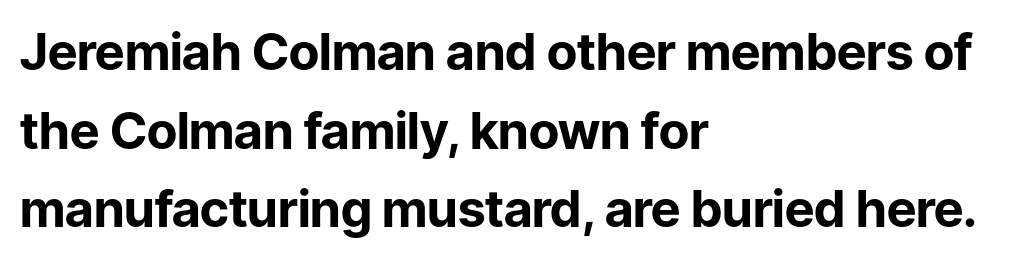
The image shows 51 px bold sans-serif type, upright; set left-aligned, normal line spacing (1.54x), normal letter spacing, not underlined; low stroke contrast and a medium x-height.
